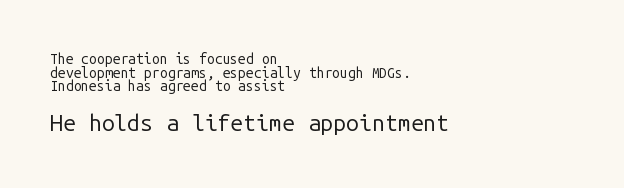
Q: Is the text bold? A: No.
Q: Is the text italic (slanted)? A: No, it is upright.
Q: Is the text underlined? A: No.
Q: How is the paragraph aligned? A: Left-aligned.
Q: Is the spacing between letters normal or unusually wide? A: Normal.
Q: Is the spacing between lines tight, normal or loose? A: Tight.
Q: Which block of text is set in a larger size, the first (top) or the second (bottom)? A: The second (bottom) one.
